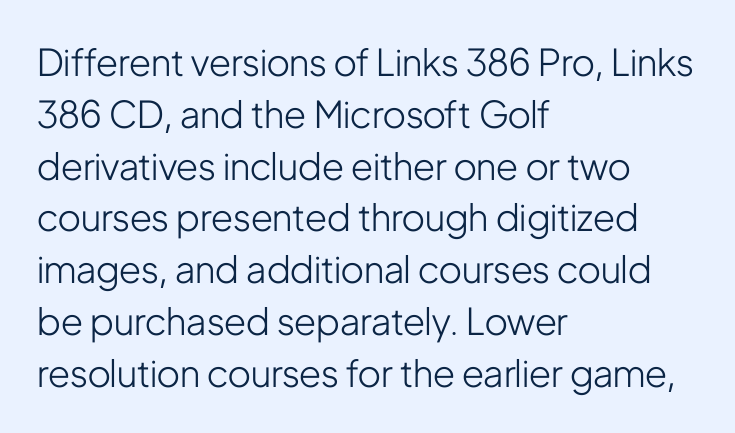
The image shows 37 px light, condensed sans-serif type, upright; set left-aligned, normal line spacing (1.4x), normal letter spacing, not underlined; low stroke contrast and a medium x-height.
